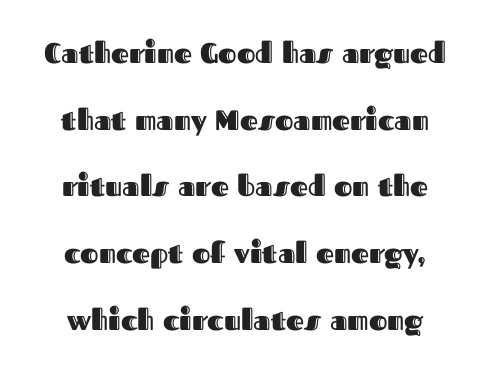
Just letters on the line, the space beneath them empty. A typesetter would call this leading open, well beyond the default. A typesetter would call this proportional, since set widths differ per character. The gaps between neighbouring characters are ordinary and unremarkable. Do the letters lean? They stand straight.
